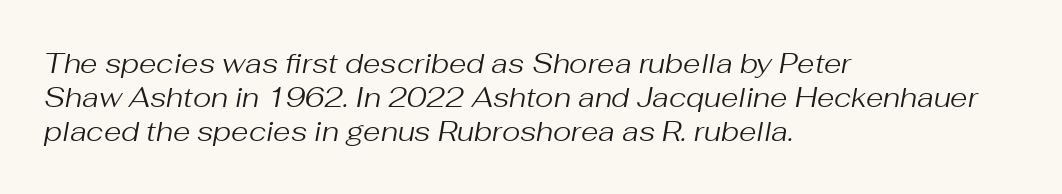
Q: Is the text bold? A: No.
Q: Is the text italic (slanted)? A: Yes, it leans right by about 10 degrees.
Q: Is the text underlined? A: No.
Q: How is the paragraph aligned? A: Left-aligned.
Q: Is the spacing between letters normal or unusually wide? A: Normal.
Q: Width (condensed, normal, or wide)? A: Normal.
Q: Stroke contrast? A: Medium.
Q: x-height? A: Medium.
Q: Monospaced? A: No.
